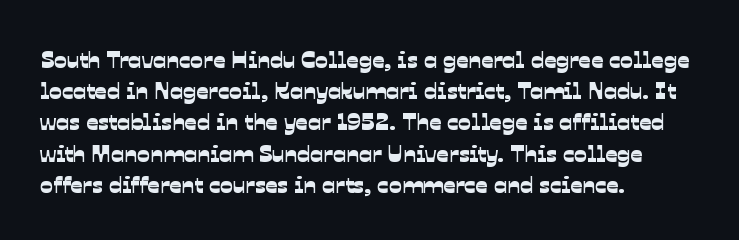
The image shows 24 px text type; set left-aligned, normal line spacing (1.3x), normal letter spacing, not underlined.
